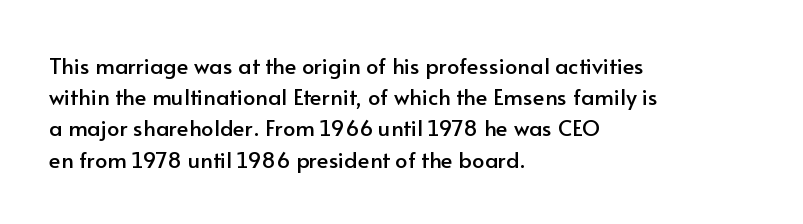
Nope, not italic — everything's standing straight. You could call the tracking neutral — neither tight nor loose. Descenders hang freely into open space. Vertical spacing — default. The compositor pushed each line to the left boundary.
